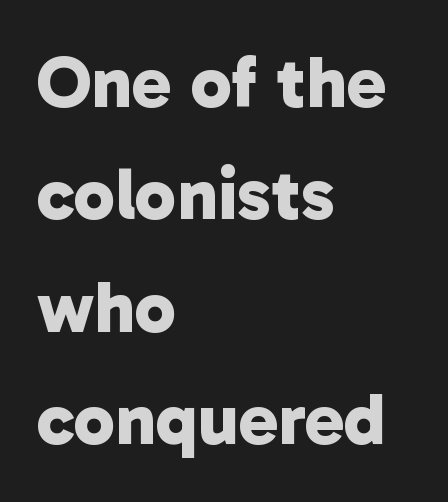
Q: Is the text bold? A: Yes.
Q: Is the typeface a serif or a sans-serif typeface? A: Sans-serif.
Q: Is the text underlined? A: No.
Q: How is the paragraph aligned? A: Left-aligned.
Q: Is the spacing between letters normal or unusually wide? A: Normal.
Q: Is the spacing between lines tight, normal or loose? A: Normal.
Q: Width (condensed, normal, or wide)? A: Normal.
Q: Stroke contrast? A: Low.
Q: x-height? A: Medium.
Q: Monospaced? A: No.
